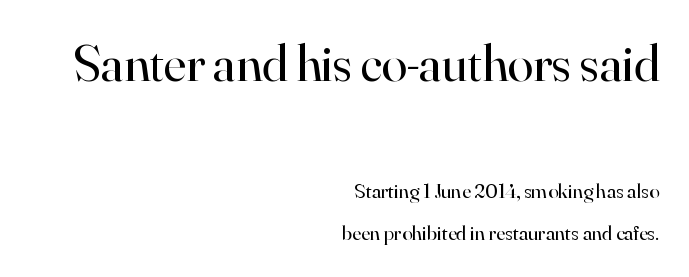
Horizontal alignment here is rightward, an uncommon choice for prose. The emphasis by scale lands on block number one, above. Classification — serif. Clear beneath every line of the passage. Successive baselines arrive slowly, with a big drop between each. No italicization has been applied; the sample stays upright.
